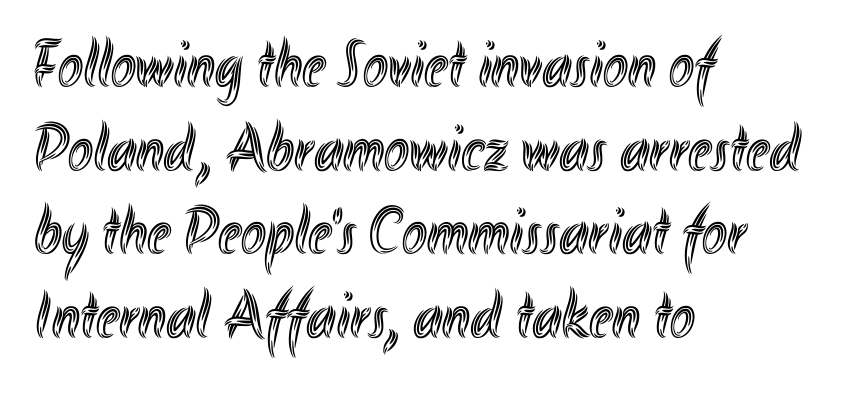
Q: Is the text italic (slanted)? A: Yes.
Q: Is the text underlined? A: No.
Q: How is the paragraph aligned? A: Left-aligned.
Q: Is the spacing between letters normal or unusually wide? A: Normal.
Q: Is the spacing between lines tight, normal or loose? A: Normal.
Q: Width (condensed, normal, or wide)? A: Condensed.
Q: x-height? A: Small.
Q: Monospaced? A: No.
